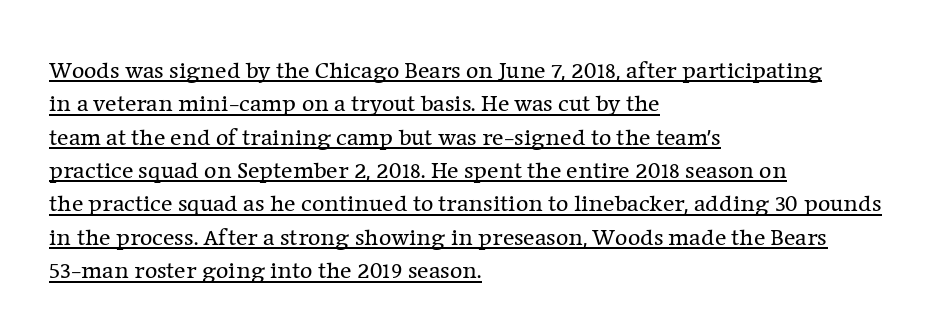
Emphasis is given by a line drawn under the lettering. The text block is weighted toward the left margin, trailing off unevenly rightward. These lines sit exactly where default settings would place them. This is roman type, the default non-slanted kind.
